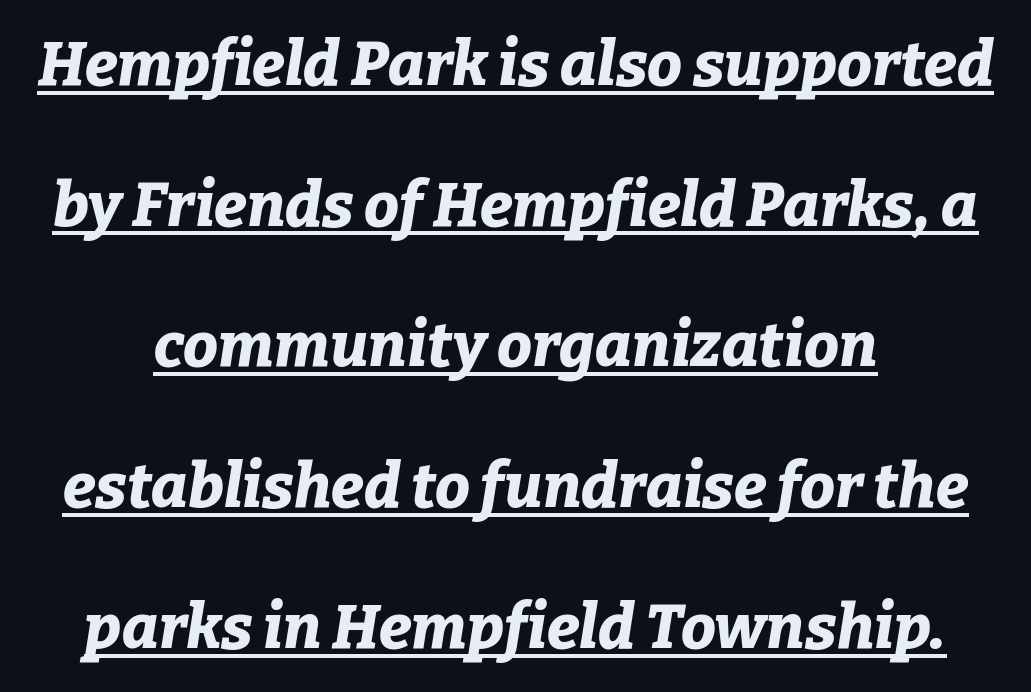
You could call the tracking neutral — neither tight nor loose. This sample has the flowing, uneven cadence of proportional lettering. Vertical spacing — loose. If you drew a line through each stem, it would be angled. Is the block centered? Yes — each line is placed symmetrically about the middle.
